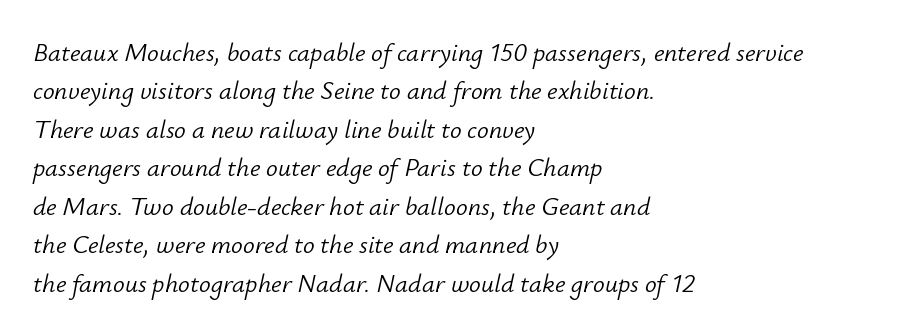
{"italic": "yes", "lean": "right", "slant_degrees": 12, "bold": "no", "underline": "no", "align": "left", "line_spacing": "normal", "line_spacing_ratio": 1.48, "letter_spacing": "normal", "letter_spacing_em": 0.0, "glyph_px": 26}
